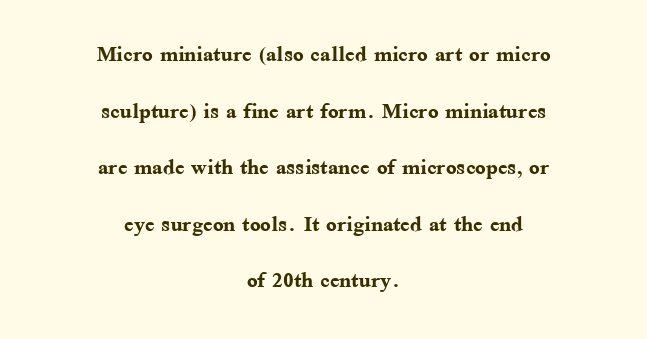
Q: Is the text bold? A: Yes.
Q: Is the text italic (slanted)? A: No, it is upright.
Q: Is the typeface a serif or a sans-serif typeface? A: Serif.
Q: Is the text underlined? A: No.
Q: How is the paragraph aligned? A: Centered.
Q: Is the spacing between letters normal or unusually wide? A: Normal.
Q: Is the spacing between lines tight, normal or loose? A: Loose.
Q: Width (condensed, normal, or wide)? A: Normal.
Q: Stroke contrast? A: Medium.
Q: x-height? A: Medium.
Q: Monospaced? A: No.
